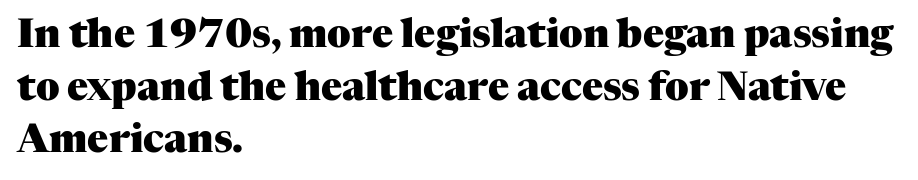
Words appear dense and cohesive because spacing is normal. The letters carry serifs — small finishing strokes at the ends of their stems. Leading matches the norm, producing a regular column. Posture: vertical. Is this a fixed-width face? No — the glyphs have proportional, varying widths. Just letters on the line, the space beneath them empty.
